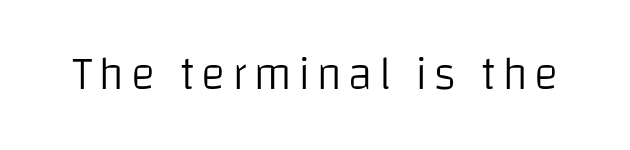
The image shows 46 px light sans-serif type, upright; set not underlined; low stroke contrast and a large x-height.
